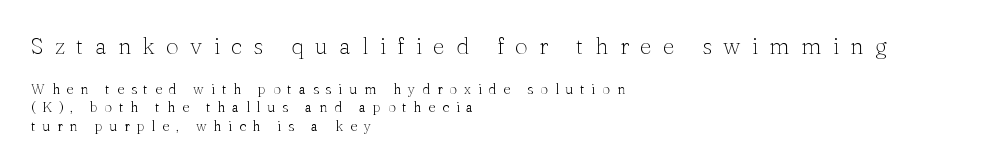
{"italic": "no", "bold": "no", "underline": "no", "align": "left", "line_spacing": "normal", "line_spacing_ratio": 1.32, "letter_spacing": "wide", "letter_spacing_em": 0.49, "larger_block": "first", "size_ratio": 1.64, "glyph_px": 23}
